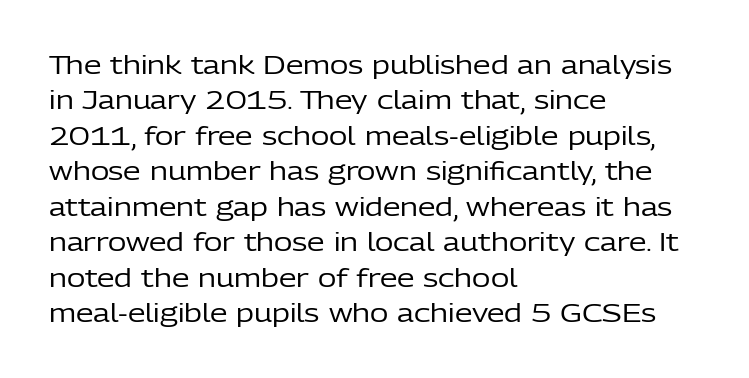
Q: Is the text bold? A: No.
Q: Is the text italic (slanted)? A: No, it is upright.
Q: Is the text underlined? A: No.
Q: How is the paragraph aligned? A: Left-aligned.
Q: Is the spacing between letters normal or unusually wide? A: Normal.
Q: Is the spacing between lines tight, normal or loose? A: Normal.
